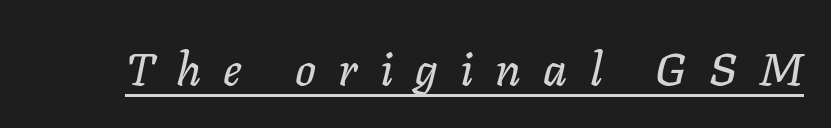
Q: Is the text italic (slanted)? A: Yes, it leans right by about 11 degrees.
Q: Is the text underlined? A: Yes.
Q: Is the spacing between letters normal or unusually wide? A: Unusually wide.
Q: Width (condensed, normal, or wide)? A: Normal.
Q: Stroke contrast? A: Low.
Q: x-height? A: Medium.
Q: Monospaced? A: No.
